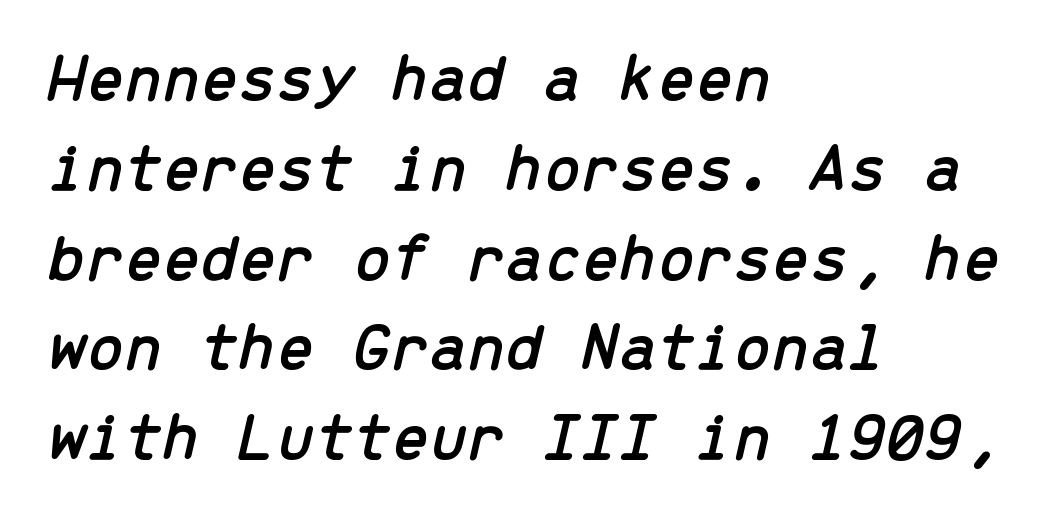
In terms of letterspacing, this is plain default setting. The strip under each line holds only bare page. Quick note: interline space is typical. It's the slanting kind of type.
